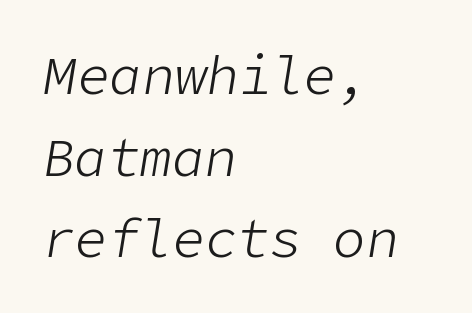
Q: Is the text bold? A: No.
Q: Is the text italic (slanted)? A: Yes, it leans right by about 9 degrees.
Q: Is the text underlined? A: No.
Q: How is the paragraph aligned? A: Left-aligned.
Q: Is the spacing between letters normal or unusually wide? A: Normal.
Q: Is the spacing between lines tight, normal or loose? A: Normal.
Q: Width (condensed, normal, or wide)? A: Normal.
Q: Stroke contrast? A: Low.
Q: x-height? A: Medium.
